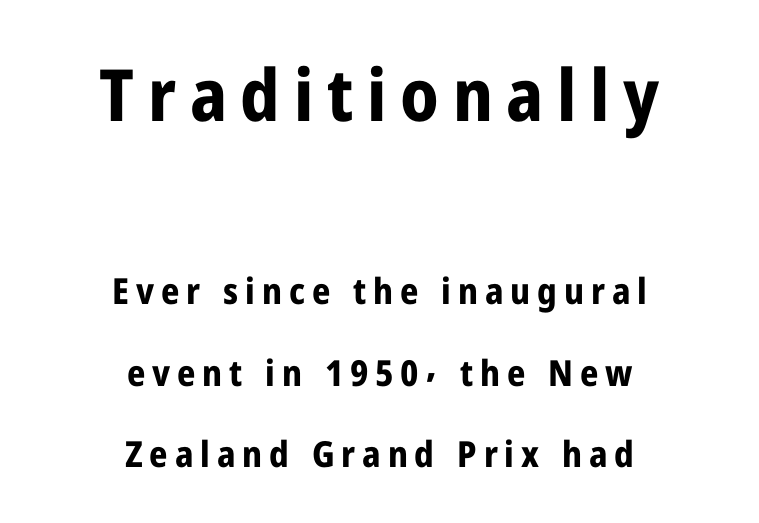
Q: Is the text bold? A: Yes.
Q: Is the text italic (slanted)? A: No, it is upright.
Q: Is the typeface a serif or a sans-serif typeface? A: Sans-serif.
Q: Is the text underlined? A: No.
Q: How is the paragraph aligned? A: Centered.
Q: Is the spacing between lines tight, normal or loose? A: Loose.
Q: Which block of text is set in a larger size, the first (top) or the second (bottom)? A: The first (top) one.
Q: Width (condensed, normal, or wide)? A: Condensed.
Q: Stroke contrast? A: Low.
Q: x-height? A: Medium.
Q: Monospaced? A: No.
